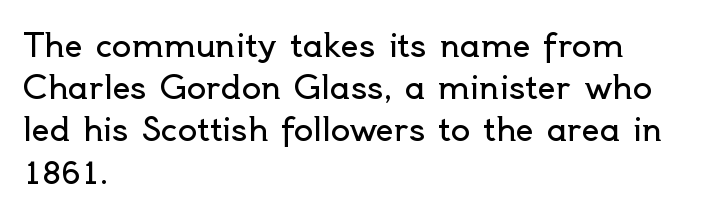
The image shows 32 px regular-weight sans-serif type, upright; set left-aligned, normal line spacing (1.32x), normal letter spacing, not underlined; a small x-height.
